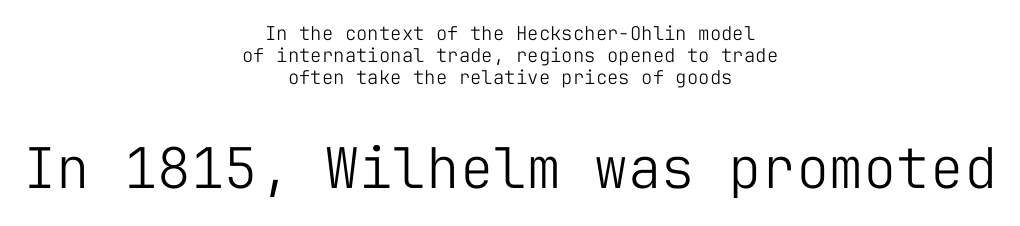
A student would notice the bottom passage is typeset larger than what precedes it. The line texture is even and compact thanks to regular tracking. The axis of the letterforms is exactly vertical. I'd call this a sans setting — the letters go barefoot. Heft: none added — not bold.
